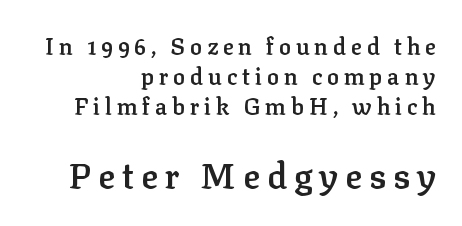
Q: Is the text bold? A: Semi-bold.
Q: Is the text italic (slanted)? A: No, it is upright.
Q: Is the typeface a serif or a sans-serif typeface? A: Serif.
Q: Is the text underlined? A: No.
Q: How is the paragraph aligned? A: Right-aligned.
Q: Is the spacing between letters normal or unusually wide? A: Unusually wide.
Q: Is the spacing between lines tight, normal or loose? A: Normal.
Q: Which block of text is set in a larger size, the first (top) or the second (bottom)? A: The second (bottom) one.
Q: Width (condensed, normal, or wide)? A: Normal.
Q: Stroke contrast? A: Low.
Q: x-height? A: Medium.
Q: Monospaced? A: No.
